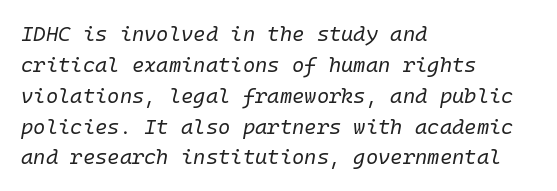
The image shows 21 px text type, italic (leaning right); set left-aligned, normal line spacing (1.47x), normal letter spacing, not underlined.
